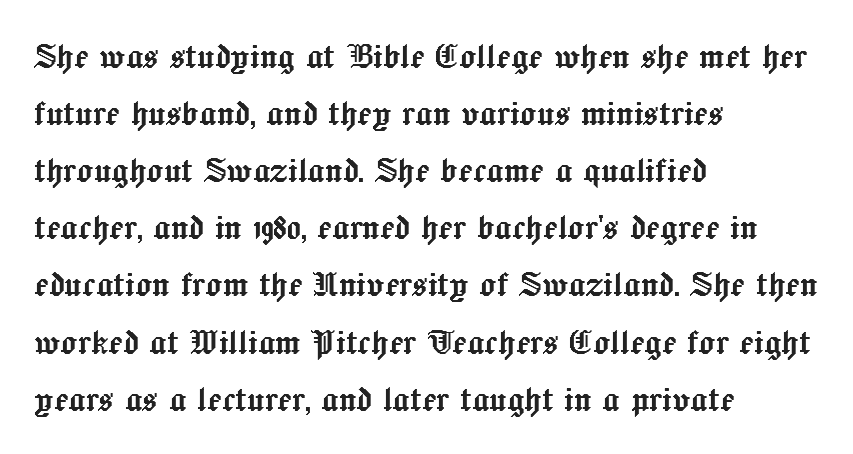
Each line starts at the same left margin while the right side varies. You could call the tracking neutral — neither tight nor loose. Nope, not italic — everything's standing straight. The designer left line spacing at the default. Honestly, there is no underline to notice here at all.
